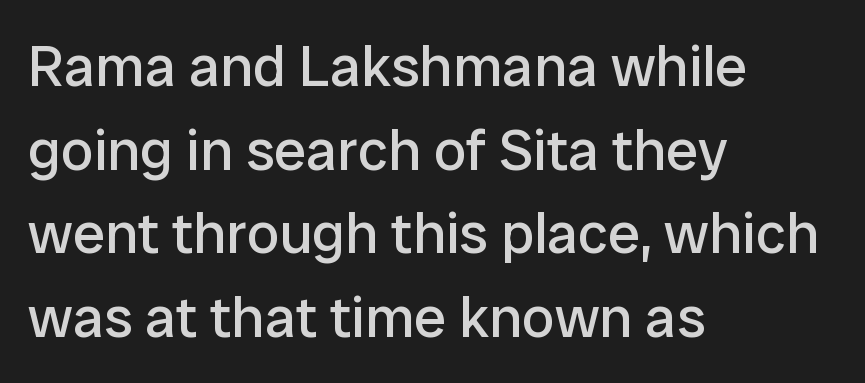
The image shows 58 px regular-weight sans-serif type, upright; set left-aligned, normal line spacing (1.44x), normal letter spacing, not underlined; low stroke contrast and a medium x-height.
